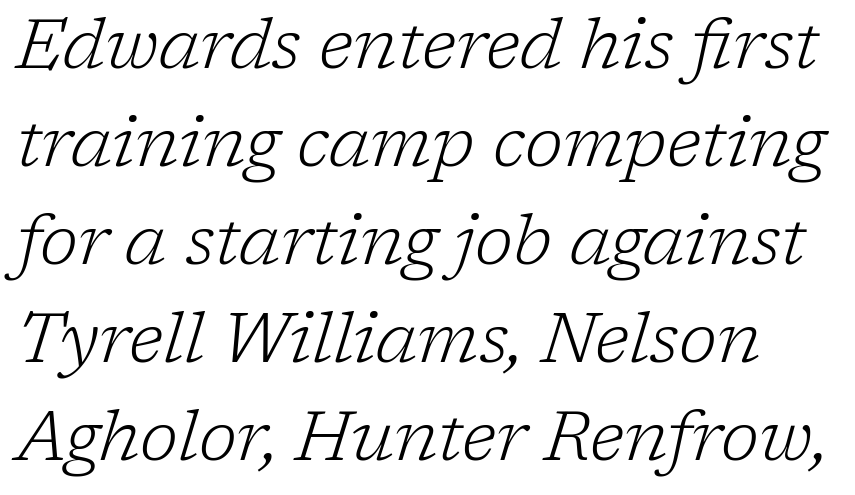
Nobody drew a line under any word here. Proportional: the letters do not fall into vertical columns. Slant detected: the letters are inclined. Little horizontal feet cap the strokes, marking this as serif type. Characters follow at the spacing the type designer built in. Weight: regular or lighter.
